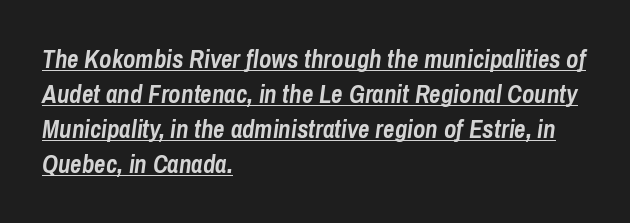
A dark, heavy texture on the line: the type is bold. Notice how the stems are inclined rather than vertical — that's the hallmark of italics. Underline: present. Baseline-to-baseline distance is the conventional proportion of letter height. Glyph-to-glyph distance matches everyday printed text.
